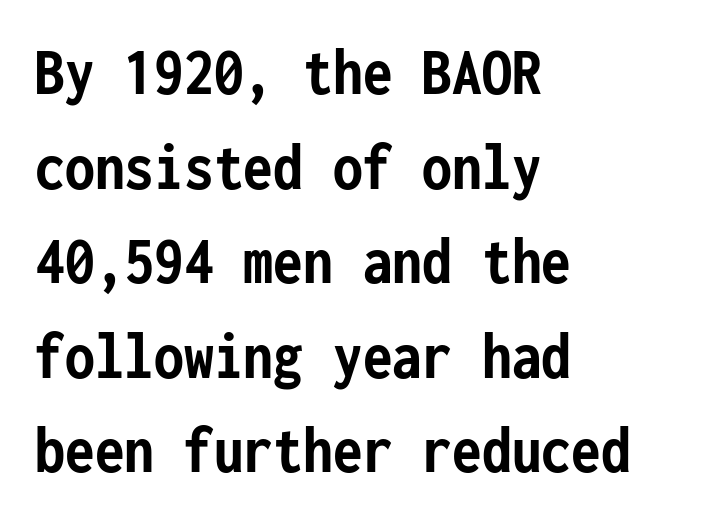
Q: Is the text bold? A: Yes.
Q: Is the text italic (slanted)? A: No, it is upright.
Q: Is the typeface a serif or a sans-serif typeface? A: Sans-serif.
Q: Is the text underlined? A: No.
Q: How is the paragraph aligned? A: Left-aligned.
Q: Is the spacing between letters normal or unusually wide? A: Normal.
Q: Is the spacing between lines tight, normal or loose? A: Normal.
Q: Width (condensed, normal, or wide)? A: Condensed.
Q: Stroke contrast? A: Low.
Q: x-height? A: Medium.
Q: Monospaced? A: Yes.
